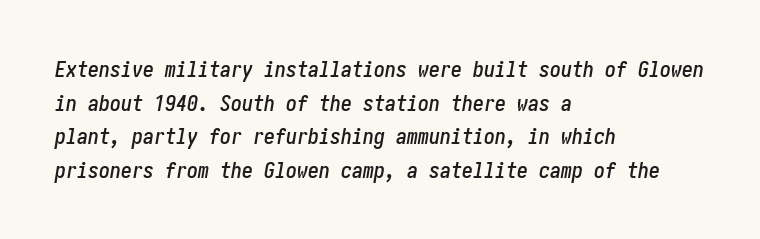
Honestly, the letter spacing is just normal — you wouldn't notice it. Descender tails drop into unmarked territory. Reading down the block, your eye returns to a fixed left position each line. The passage shown leans; its letterforms are oblique. Vertical spacing — default.
